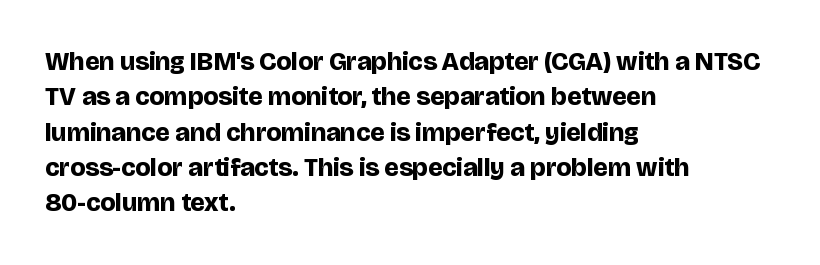
Normally led — the rows are evenly, conventionally spaced. A roman cut, with each character standing at attention. The gaps between neighbouring characters are ordinary and unremarkable. The words here are not underlined. Left-aligned paragraph, ragged on the right. The typesetting leans heavy: a genuine bold.
